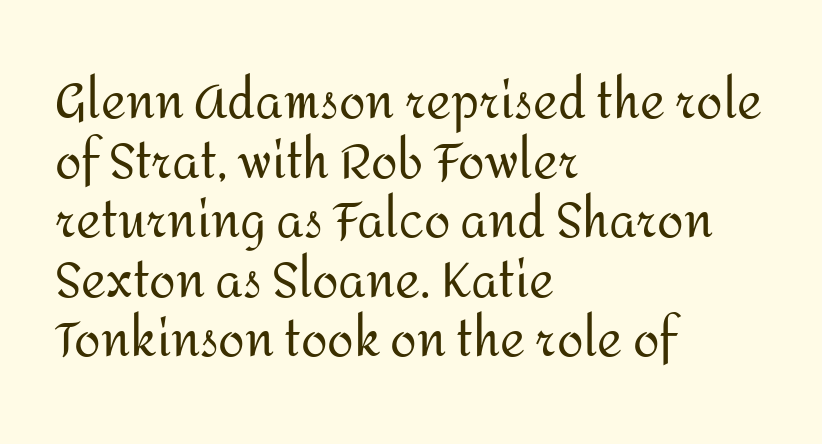
The image shows 48 px regular-weight sans-serif type, upright; set left-aligned, line spacing 1.24x, normal letter spacing, not underlined; medium stroke contrast and a medium x-height.
